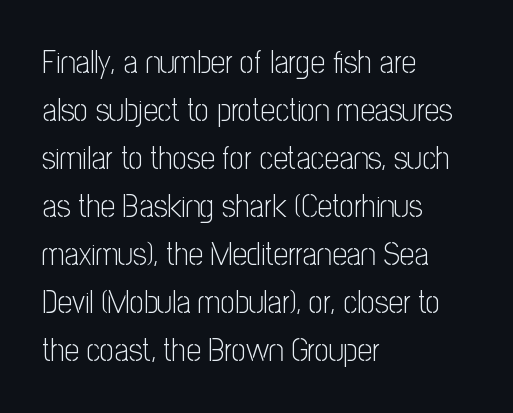
Each line starts at the same left margin while the right side varies. Stems and bowls with no extra thickness — not bold. I'd call this a sans setting — the letters go barefoot. Notice how the stems are strictly vertical — no italics here. Default kerning and tracking; the words read as compact shapes.
